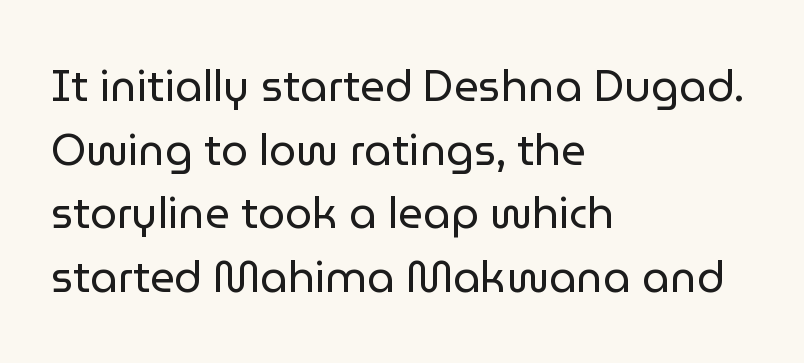
{"serif": "no", "italic": "no", "bold": "no", "weight": "regular", "width": "normal", "stroke_contrast": "low", "x_height": "medium", "monospaced": "no", "underline": "no", "align": "left", "line_spacing": "normal", "line_spacing_ratio": 1.48, "letter_spacing": "normal", "letter_spacing_em": 0.0, "glyph_px": 43}
